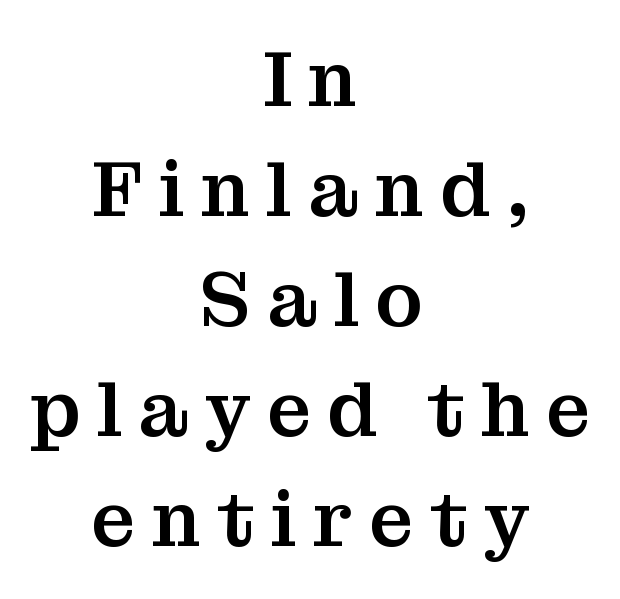
Each letter's strokes conclude with small projecting serifs. The string is rendered with underlining switched off. This block has exactly the height ordinary leading produces. Characters remain perfectly vertical along every line. Compared with a flush-left layout, this one balances lines on the center instead. Here the glyphs are tracked loosely, breaking word shapes into spaced letters.
